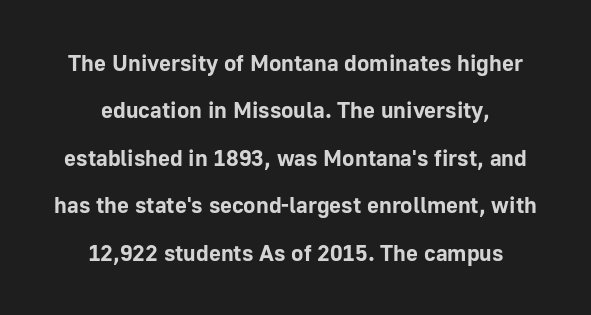
{"italic": "no", "bold": "yes", "underline": "no", "align": "center", "line_spacing": "loose", "line_spacing_ratio": 2.06, "letter_spacing": "normal", "letter_spacing_em": 0.0, "glyph_px": 23}
